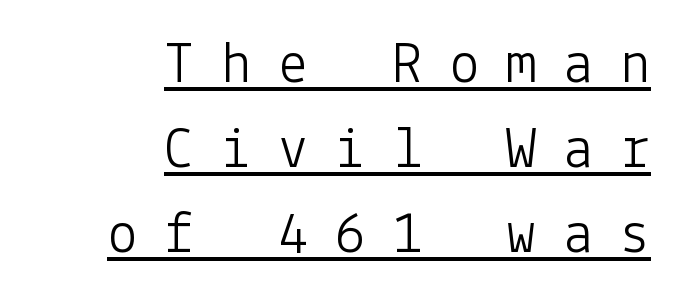
Q: Is the text bold? A: No.
Q: Is the text italic (slanted)? A: No, it is upright.
Q: Is the typeface a serif or a sans-serif typeface? A: Sans-serif.
Q: Is the text underlined? A: Yes.
Q: How is the paragraph aligned? A: Right-aligned.
Q: Is the spacing between letters normal or unusually wide? A: Unusually wide.
Q: Is the spacing between lines tight, normal or loose? A: Normal.
Q: Width (condensed, normal, or wide)? A: Normal.
Q: Stroke contrast? A: Low.
Q: x-height? A: Medium.
